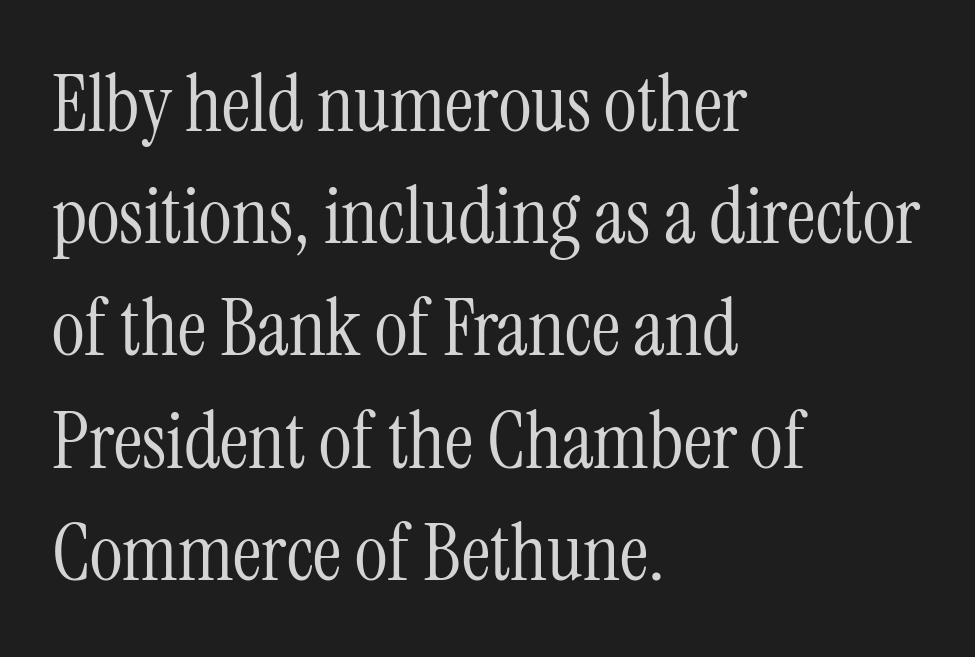
The passage shown is not bold in any degree. The gap between lines stays unmarked. This is serif lettering, the kind often seen in printed books. If you measured baseline to baseline, you'd find a middling distance. The rendering anchors every line to the left-hand side. The font's upright variant was chosen for this text.
